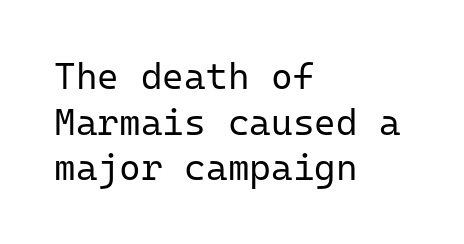
{"serif": "no", "italic": "no", "bold": "no", "weight": "regular", "width": "normal", "stroke_contrast": "low", "x_height": "medium", "monospaced": "yes", "underline": "no", "align": "left", "line_spacing_ratio": 1.23, "letter_spacing": "normal", "letter_spacing_em": 0.0, "glyph_px": 37}
